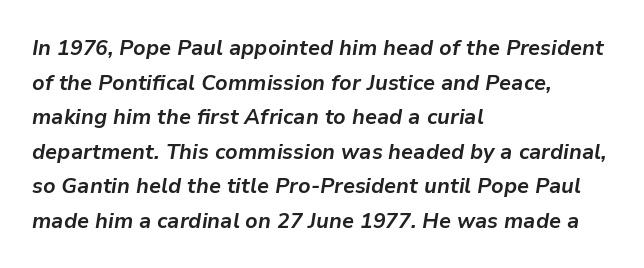
Q: Is the text bold? A: Yes.
Q: Is the text italic (slanted)? A: Yes, it leans right by about 9 degrees.
Q: Is the text underlined? A: No.
Q: How is the paragraph aligned? A: Left-aligned.
Q: Is the spacing between letters normal or unusually wide? A: Normal.
Q: Is the spacing between lines tight, normal or loose? A: Normal.
